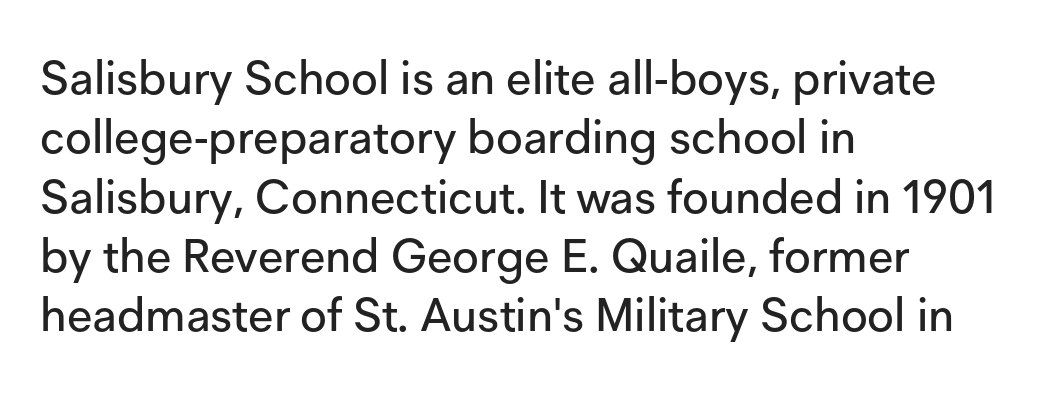
Is the letter spacing exaggerated? No — it looks like the ordinary default. One glance says typical: line gaps are just what's usual. Here the designer chose a conventional face with non-uniform glyph widths. Clear beneath every line of the passage. Where is the straight margin? On the left. The lettering holds an erect, upright posture throughout.
